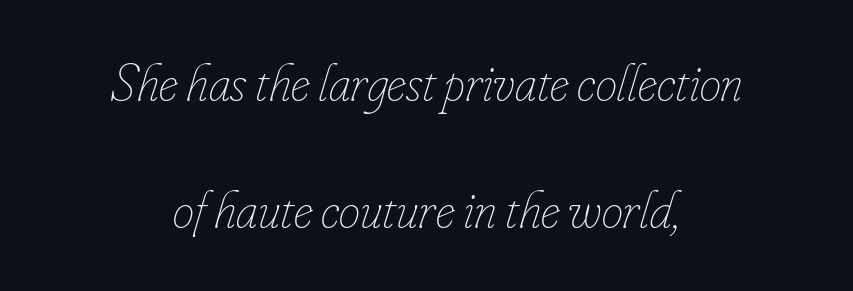
The image shows 54 px thin, condensed type, italic (leaning right); set centered, loose line spacing (2.36x), normal letter spacing, not underlined; low stroke contrast and a small x-height.
